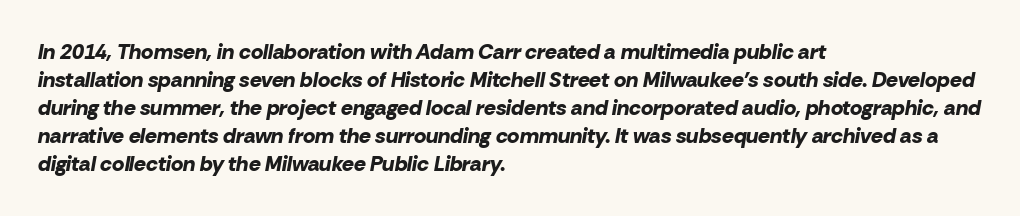
{"italic": "yes", "lean": "right", "slant_degrees": 10, "bold": "yes", "underline": "no", "align": "left", "line_spacing": "normal", "line_spacing_ratio": 1.33, "letter_spacing": "normal", "letter_spacing_em": 0.0, "glyph_px": 21}
